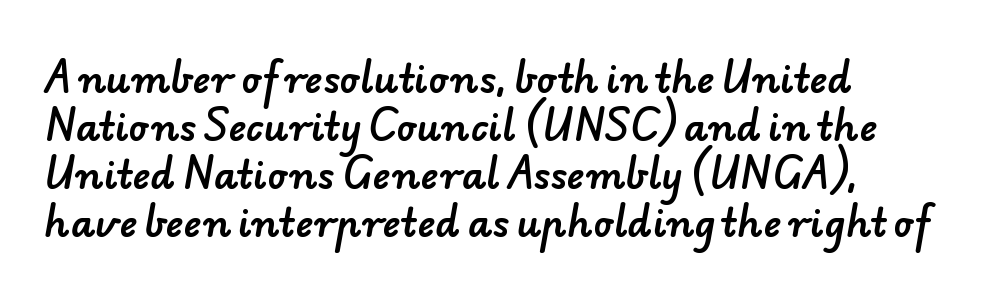
Stroke terminals: plain, sans-serif. Typeset ragged right — the left edge is the straight one. Caption: standard tracking, unaltered. Each letter keeps its own natural width here, so spacing adapts to shape.
